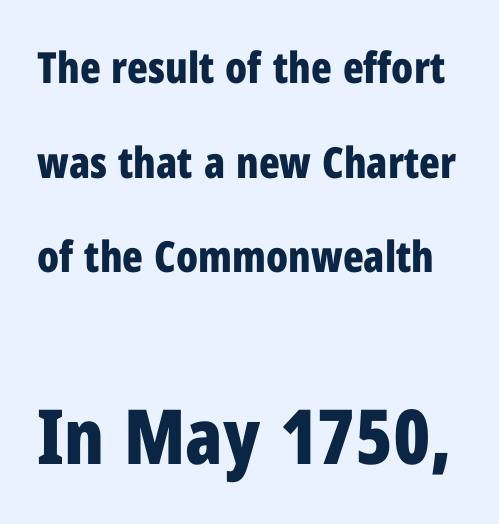
Q: Is the text bold? A: Yes.
Q: Is the text italic (slanted)? A: No, it is upright.
Q: Is the typeface a serif or a sans-serif typeface? A: Sans-serif.
Q: Is the text underlined? A: No.
Q: Is the spacing between letters normal or unusually wide? A: Normal.
Q: Is the spacing between lines tight, normal or loose? A: Loose.
Q: Which block of text is set in a larger size, the first (top) or the second (bottom)? A: The second (bottom) one.
Q: Width (condensed, normal, or wide)? A: Condensed.
Q: Stroke contrast? A: Low.
Q: x-height? A: Medium.
Q: Monospaced? A: No.
